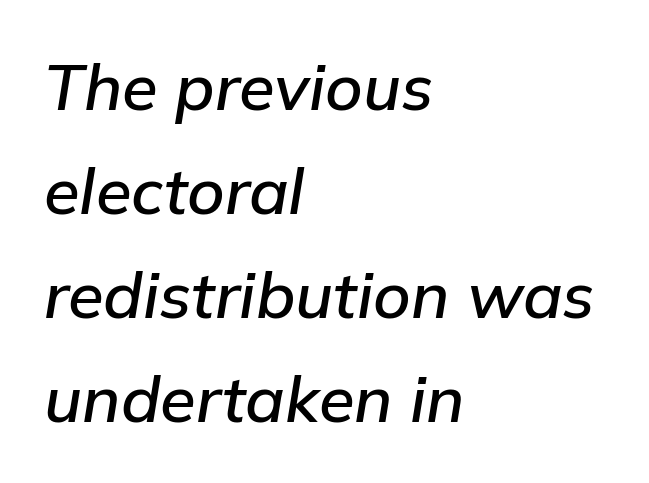
The image shows 65 px text type, italic (leaning right); set left-aligned, normal line spacing (1.6x), normal letter spacing, not underlined; low stroke contrast and a medium x-height.
